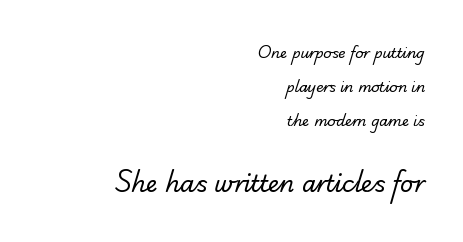
Q: Is the text bold? A: No.
Q: Is the text underlined? A: No.
Q: How is the paragraph aligned? A: Right-aligned.
Q: Is the spacing between letters normal or unusually wide? A: Normal.
Q: Is the spacing between lines tight, normal or loose? A: Loose.
Q: Which block of text is set in a larger size, the first (top) or the second (bottom)? A: The second (bottom) one.
